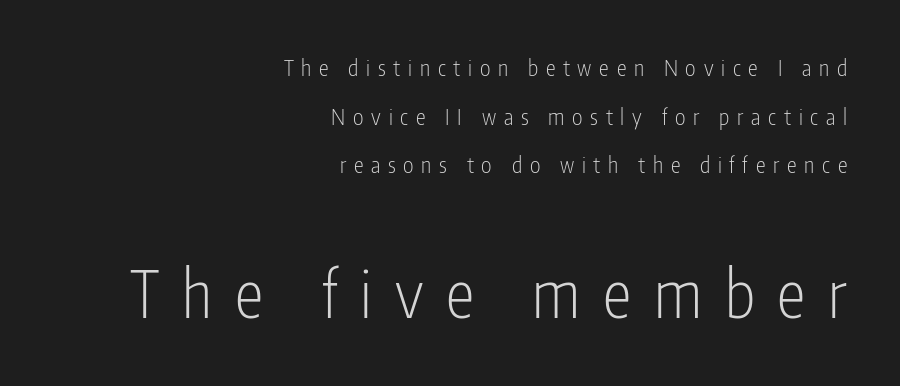
The image shows 65 px light, condensed sans-serif type, upright; set right-aligned, loose line spacing (2.21x), unusually wide letter spacing (+0.35 em), not underlined; the second (bottom) block is 2.95x larger; low stroke contrast and a medium x-height.
